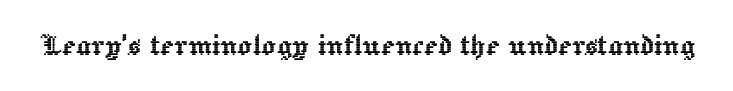
Q: Is the text italic (slanted)? A: No, it is upright.
Q: Is the text underlined? A: No.
Q: Is the spacing between letters normal or unusually wide? A: Normal.
Q: Width (condensed, normal, or wide)? A: Normal.
Q: x-height? A: Medium.
Q: Monospaced? A: No.
